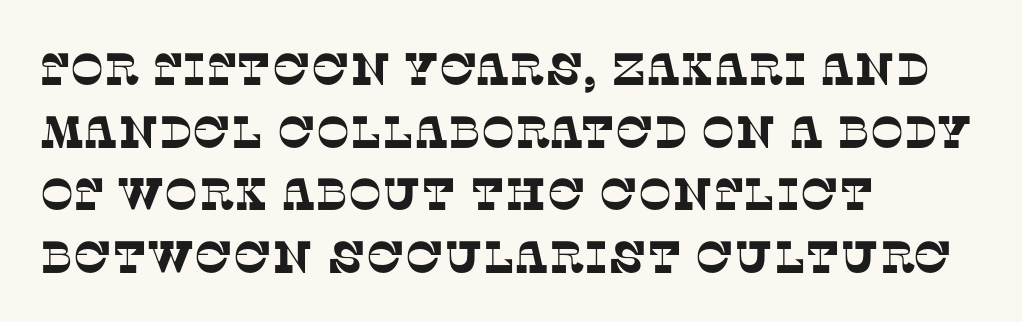
Is this a fixed-width face? No — the glyphs have proportional, varying widths. Letterform terminals end in serifs throughout the passage. Line beginnings align vertically; line endings do not. Each word holds together tightly as a unit, with standard inter-letter gaps. These lines sit exactly where default settings would place them.
